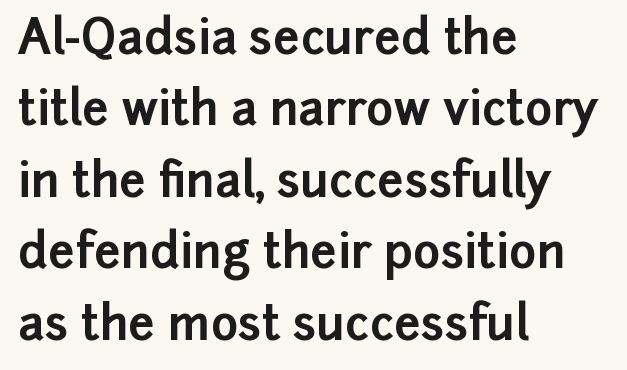
{"serif": "no", "italic": "no", "bold": "yes", "weight": "bold", "width": "normal", "stroke_contrast": "low", "x_height": "medium", "monospaced": "no", "underline": "no", "align": "left", "line_spacing": "normal", "line_spacing_ratio": 1.52, "letter_spacing": "normal", "letter_spacing_em": 0.0, "glyph_px": 47}
